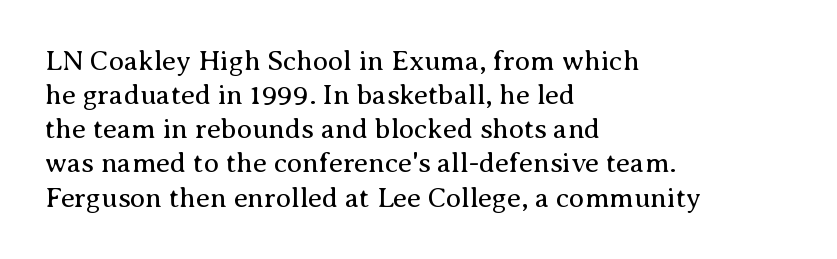
In terms of letterspacing, this is plain default setting. It's the straight-up-and-down kind of type. The passage shown is typeset with a serif family. Check under the words: just untouched page. Layout note: lines flush left. Each letter keeps its own natural width here, so spacing adapts to shape.
